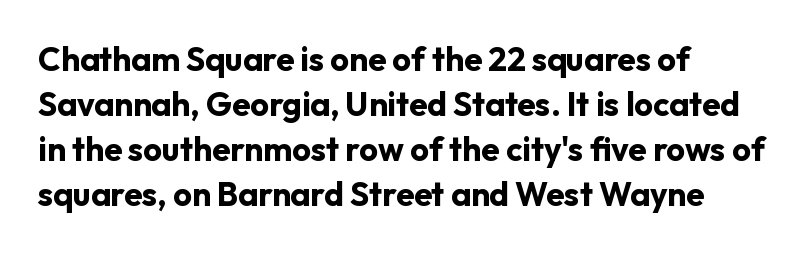
Line beginnings align vertically; line endings do not. Vertical spacing — default. Default kerning and tracking; the words read as compact shapes. Type without underlining. Unlike a traditional serif, this face leaves its strokes unadorned. Strong, thick strokes mark this as bold type.
